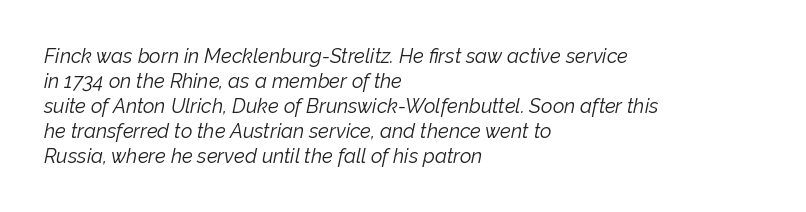
The characters are drawn with everyday or finer stroke widths. Bare-footed words on every line. In terms of letterspacing, this is plain default setting. The font's italic variant was chosen for this text.
